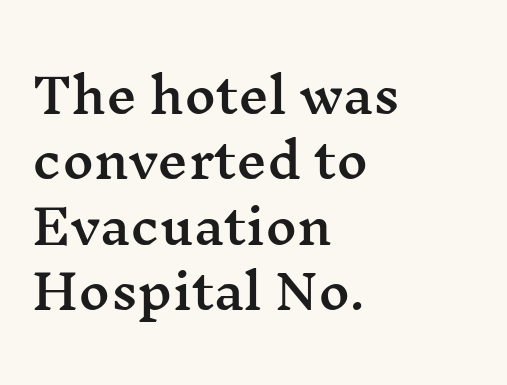
The image shows 48 px wide serif type, upright; set left-aligned, normal line spacing (1.36x), normal letter spacing, not underlined; medium stroke contrast and a medium x-height.
